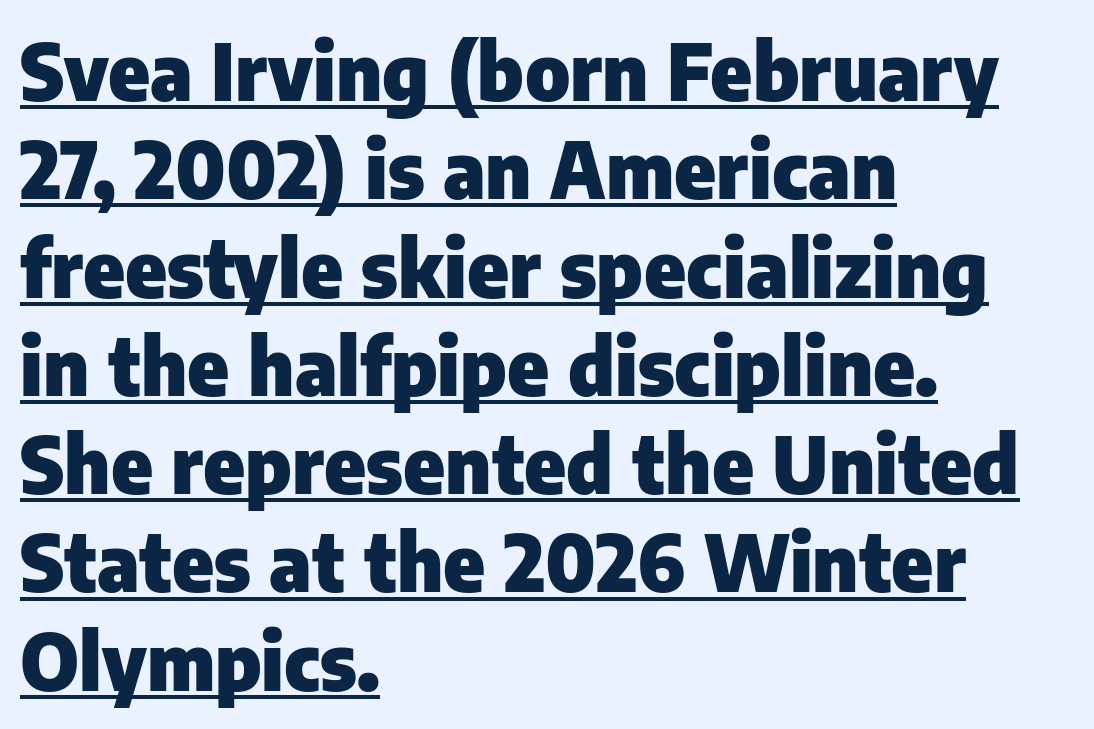
Q: Is the text bold? A: Yes.
Q: Is the text italic (slanted)? A: No, it is upright.
Q: Is the typeface a serif or a sans-serif typeface? A: Sans-serif.
Q: Is the text underlined? A: Yes.
Q: How is the paragraph aligned? A: Left-aligned.
Q: Is the spacing between letters normal or unusually wide? A: Normal.
Q: Is the spacing between lines tight, normal or loose? A: Normal.
Q: Width (condensed, normal, or wide)? A: Normal.
Q: Stroke contrast? A: Low.
Q: x-height? A: Medium.
Q: Monospaced? A: No.
